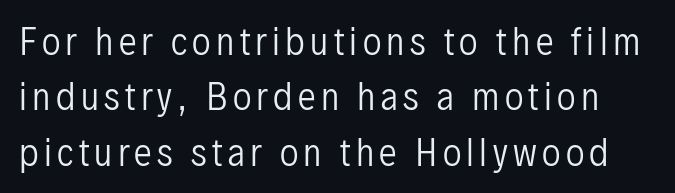
The image shows 36 px regular-weight, condensed sans-serif type, upright; set normal line spacing (1.54x), not underlined; low stroke contrast and a medium x-height.
